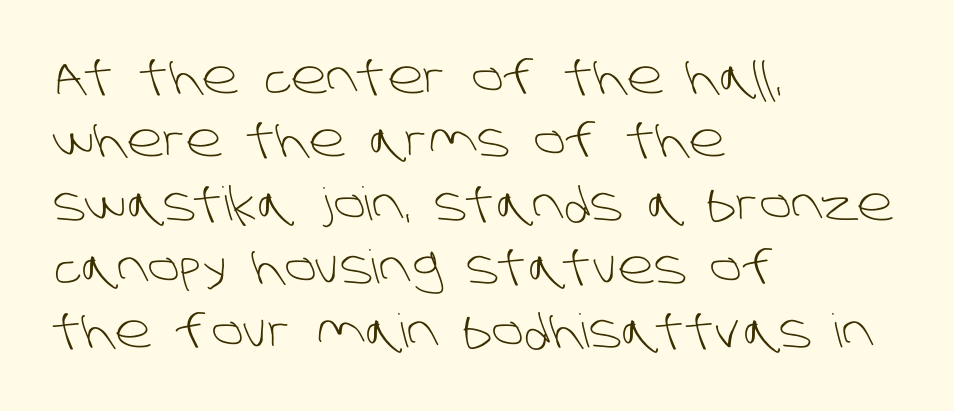
{"serif": "no", "bold": "no", "weight": "light", "width": "normal", "stroke_contrast": "low", "x_height": "large", "monospaced": "no", "underline": "no", "align": "left", "line_spacing": "normal", "line_spacing_ratio": 1.38, "letter_spacing": "normal", "letter_spacing_em": 0.0, "glyph_px": 46}
